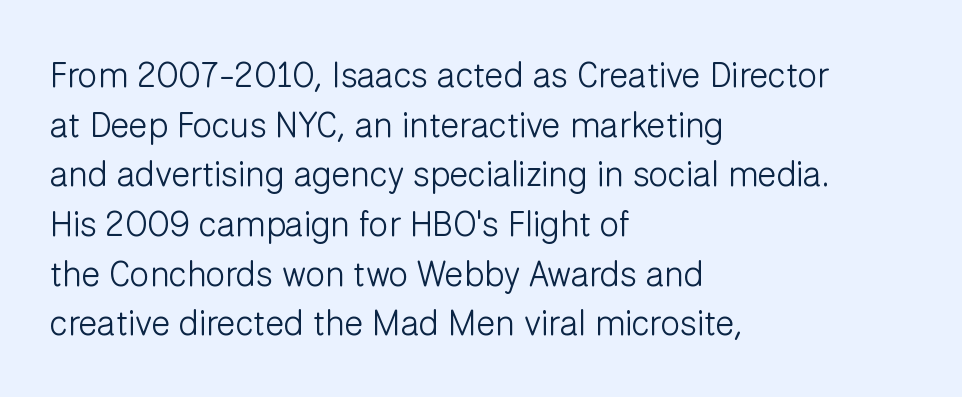
Q: Is the text bold? A: No.
Q: Is the text italic (slanted)? A: No, it is upright.
Q: Is the typeface a serif or a sans-serif typeface? A: Sans-serif.
Q: Is the text underlined? A: No.
Q: How is the paragraph aligned? A: Left-aligned.
Q: Is the spacing between letters normal or unusually wide? A: Normal.
Q: Is the spacing between lines tight, normal or loose? A: Normal.
Q: Width (condensed, normal, or wide)? A: Normal.
Q: Stroke contrast? A: Low.
Q: x-height? A: Medium.
Q: Monospaced? A: No.
